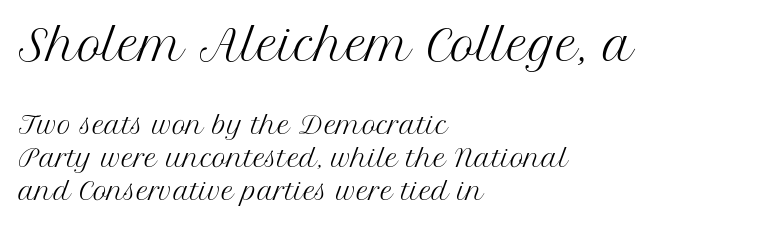
Underlining? Definitely not there. Is this a fixed-width face? No — the glyphs have proportional, varying widths. Stems here are at most as thick as an everyday book face. A typesetter would call this zero additional tracking.
